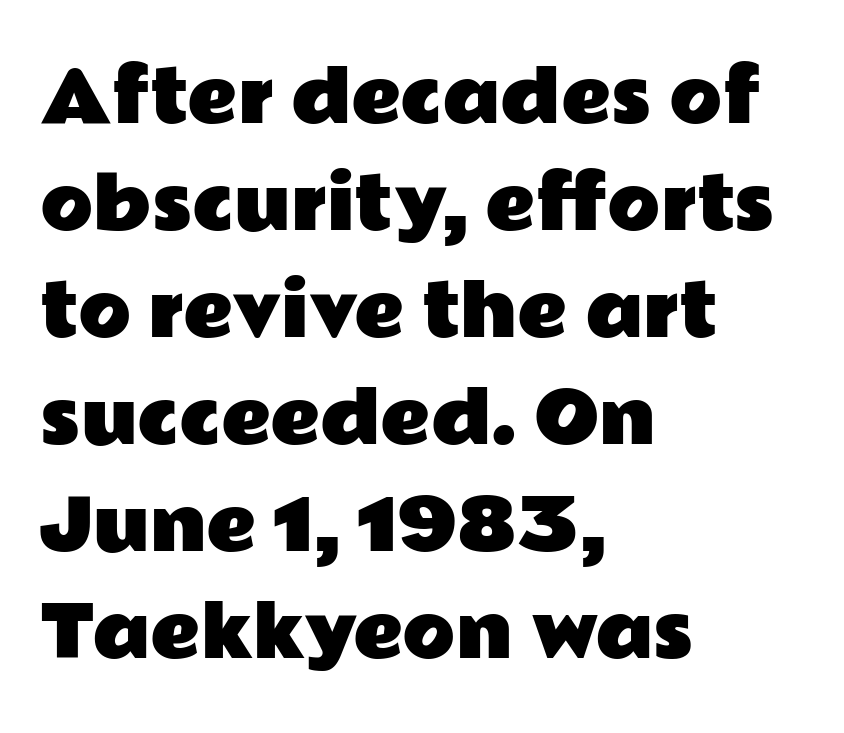
The image shows 69 px wide sans-serif type, upright; set left-aligned, normal line spacing (1.55x), normal letter spacing, not underlined; low stroke contrast and a medium x-height.
